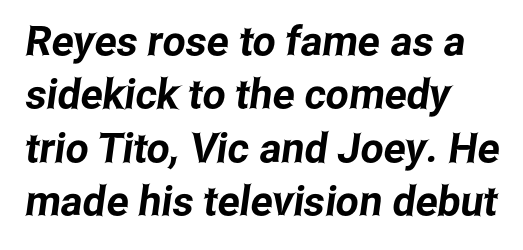
The image shows 41 px condensed sans-serif type; set left-aligned, normal line spacing (1.3x), normal letter spacing, not underlined; low stroke contrast and a medium x-height.
